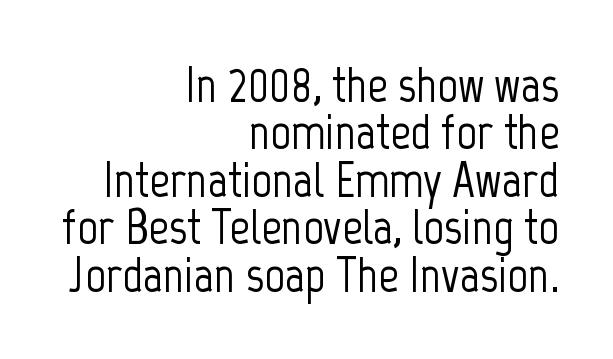
The line texture is even and compact thanks to regular tracking. Check the space under the baseline: it is left empty. The rendering anchors every line to the right-hand side. Look at the bottom of the vertical strokes: they stop flat, with no serifs. Each letter keeps its own natural width here, so spacing adapts to shape.
